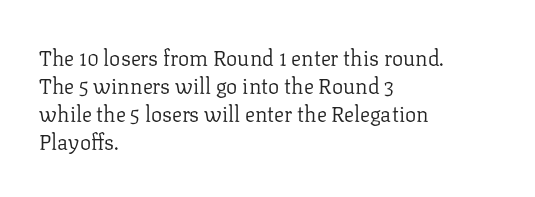
{"italic": "no", "bold": "no", "underline": "no", "align": "left", "line_spacing": "normal", "line_spacing_ratio": 1.34, "letter_spacing": "normal", "letter_spacing_em": 0.0, "glyph_px": 21}
